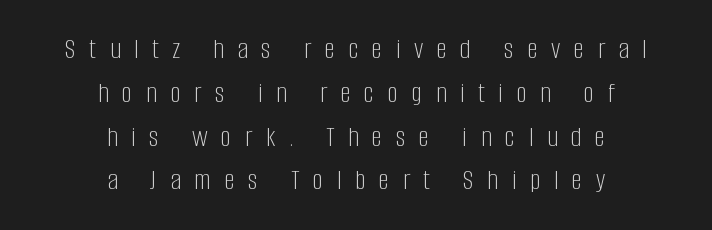
The image shows 30 px light, condensed sans-serif type, upright; set centered, normal line spacing (1.46x), unusually wide letter spacing (+0.45 em), not underlined; low stroke contrast and a large x-height.
